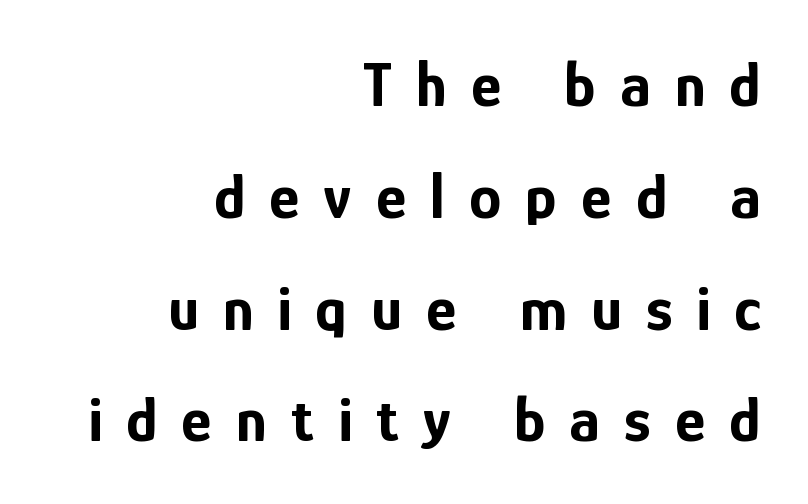
Q: Is the text bold? A: Yes.
Q: Is the text italic (slanted)? A: No, it is upright.
Q: Is the typeface a serif or a sans-serif typeface? A: Sans-serif.
Q: Is the text underlined? A: No.
Q: How is the paragraph aligned? A: Right-aligned.
Q: Is the spacing between letters normal or unusually wide? A: Unusually wide.
Q: Width (condensed, normal, or wide)? A: Condensed.
Q: Stroke contrast? A: Low.
Q: x-height? A: Medium.
Q: Monospaced? A: No.
